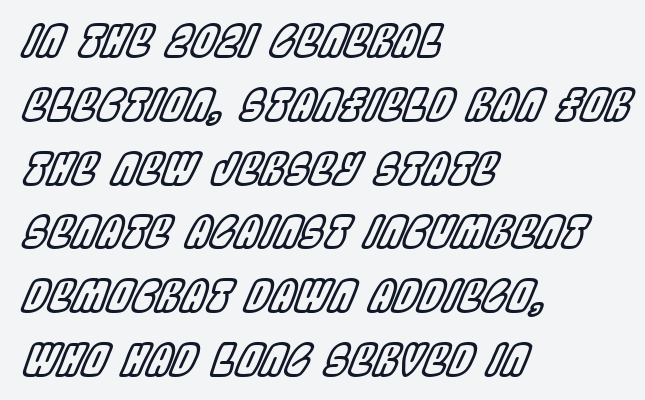
Reading down the column, the eye jumps a familiar distance to each next line. Quick note: underline off. Notice how the passage keeps a crisp vertical edge on the left only. In terms of letterspacing, this is plain default setting.
